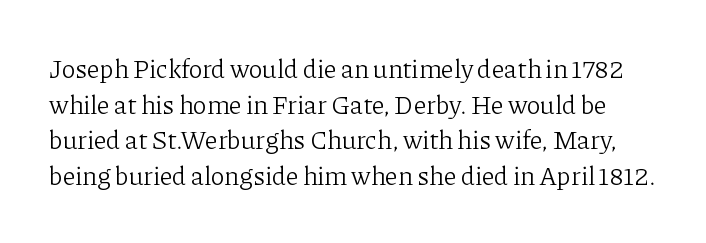
{"italic": "no", "bold": "no", "underline": "no", "line_spacing": "normal", "line_spacing_ratio": 1.37, "letter_spacing": "normal", "letter_spacing_em": 0.0, "glyph_px": 26}
